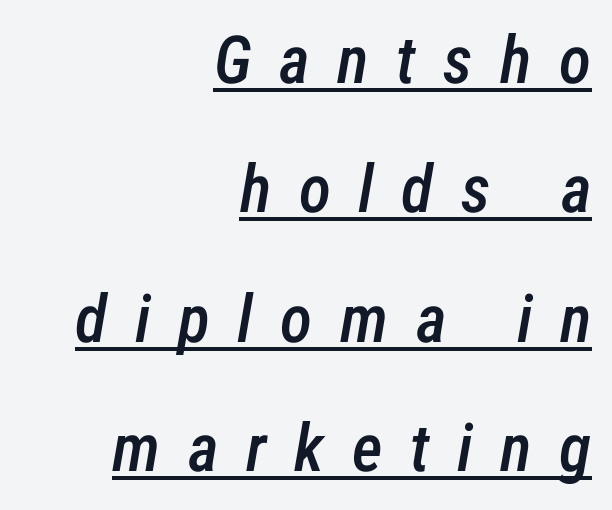
Q: Is the text bold? A: Semi-bold.
Q: Is the text italic (slanted)? A: Yes, it leans right by about 12 degrees.
Q: Is the text underlined? A: Yes.
Q: How is the paragraph aligned? A: Right-aligned.
Q: Is the spacing between letters normal or unusually wide? A: Unusually wide.
Q: Is the spacing between lines tight, normal or loose? A: Loose.
Q: Width (condensed, normal, or wide)? A: Condensed.
Q: Stroke contrast? A: Low.
Q: x-height? A: Medium.
Q: Monospaced? A: No.
